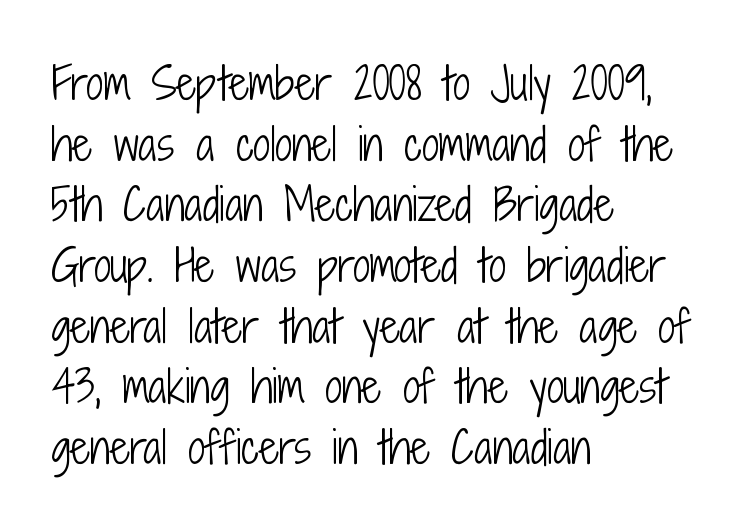
{"serif": "no", "italic": "no", "bold": "no", "weight": "light", "width": "condensed", "stroke_contrast": "low", "x_height": "medium", "monospaced": "no", "underline": "no", "align": "left", "line_spacing": "normal", "line_spacing_ratio": 1.41, "letter_spacing": "normal", "letter_spacing_em": 0.0, "glyph_px": 43}
